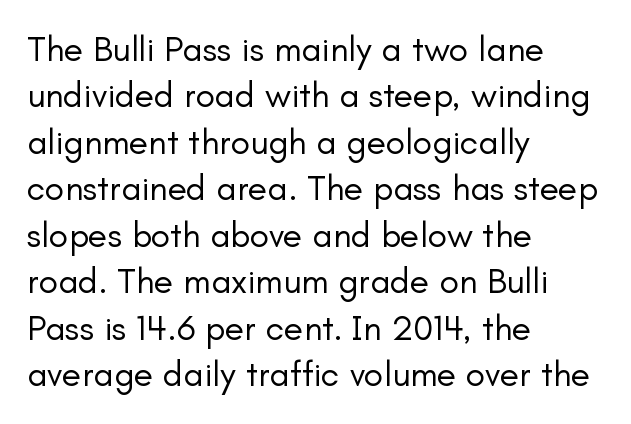
The image shows 36 px regular-weight sans-serif type, upright; set left-aligned, normal line spacing (1.29x), normal letter spacing, not underlined; low stroke contrast and a small x-height.
